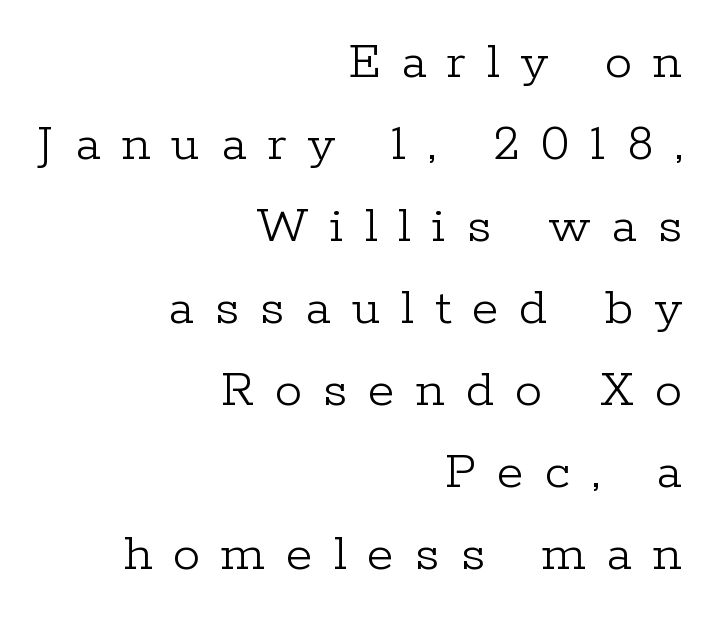
Q: Is the text bold? A: No.
Q: Is the text italic (slanted)? A: No, it is upright.
Q: Is the typeface a serif or a sans-serif typeface? A: Serif.
Q: Is the text underlined? A: No.
Q: How is the paragraph aligned? A: Right-aligned.
Q: Is the spacing between letters normal or unusually wide? A: Unusually wide.
Q: Is the spacing between lines tight, normal or loose? A: Normal.
Q: Width (condensed, normal, or wide)? A: Normal.
Q: Stroke contrast? A: Low.
Q: x-height? A: Medium.
Q: Monospaced? A: No.
